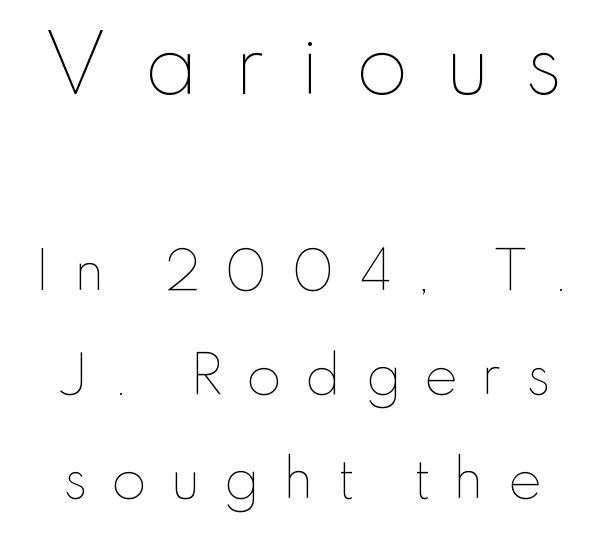
{"italic": "no", "bold": "no", "weight": "thin", "width": "normal", "stroke_contrast": "low", "x_height": "small", "monospaced": "no", "underline": "no", "line_spacing": "loose", "line_spacing_ratio": 2.04, "letter_spacing": "wide", "letter_spacing_em": 0.45, "larger_block": "first", "size_ratio": 1.51, "glyph_px": 77}
